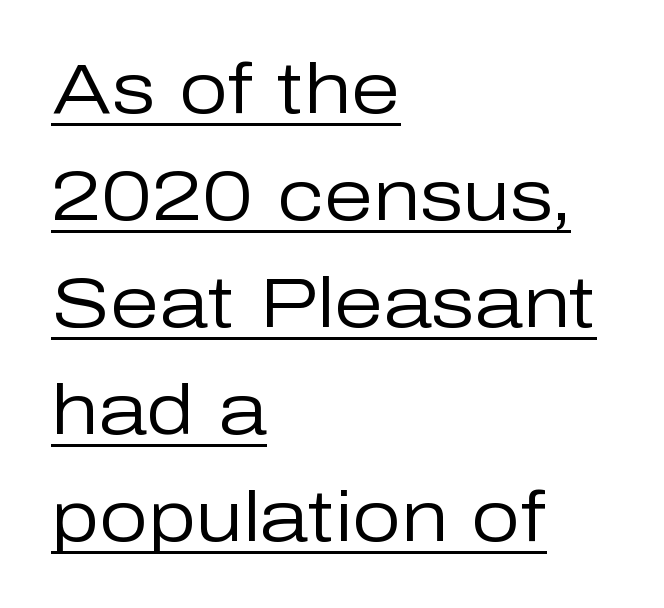
Q: Is the text bold? A: No.
Q: Is the text italic (slanted)? A: No, it is upright.
Q: Is the typeface a serif or a sans-serif typeface? A: Sans-serif.
Q: Is the text underlined? A: Yes.
Q: How is the paragraph aligned? A: Left-aligned.
Q: Is the spacing between letters normal or unusually wide? A: Normal.
Q: Is the spacing between lines tight, normal or loose? A: Normal.
Q: Width (condensed, normal, or wide)? A: Normal.
Q: Stroke contrast? A: Low.
Q: x-height? A: Medium.
Q: Monospaced? A: No.
